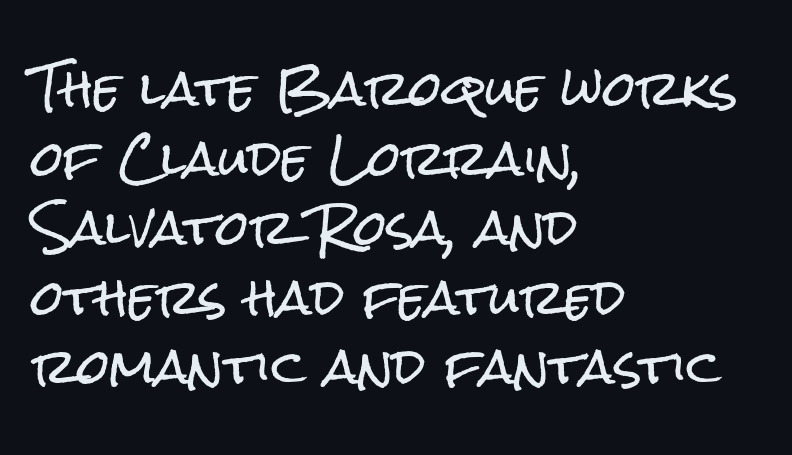
Classification — sans serif. Casual observation: everything's shoved over to the left. The lettering stays uniformly vertical, giving the passage a roman look. Vertical spacing — default. In terms of letterspacing, this is plain default setting. Here the designer chose a conventional face with non-uniform glyph widths.
